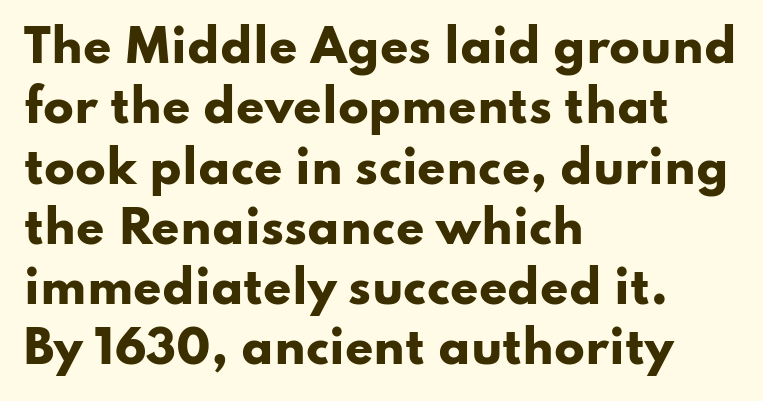
{"serif": "no", "italic": "no", "bold": "yes", "weight": "heavy", "width": "wide", "stroke_contrast": "low", "x_height": "small", "monospaced": "no", "underline": "no", "align": "left", "line_spacing": "normal", "line_spacing_ratio": 1.34, "letter_spacing": "normal", "letter_spacing_em": 0.0, "glyph_px": 45}
